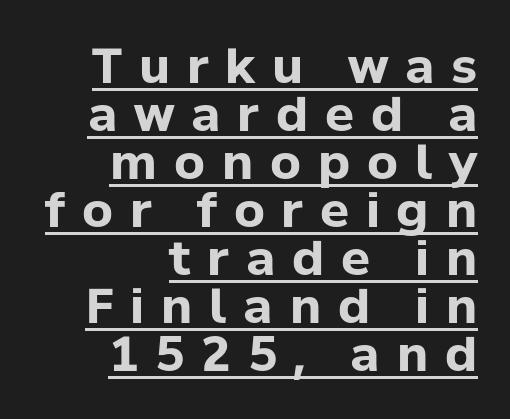
Regarding leading, the lines here are crowded together. Compared with undecorated copy, this sample adds a rule below the words. The face used here is a sans, in the tradition of grotesques and geometrics. Looks like regular typesetting: each glyph gets only the width it needs.
